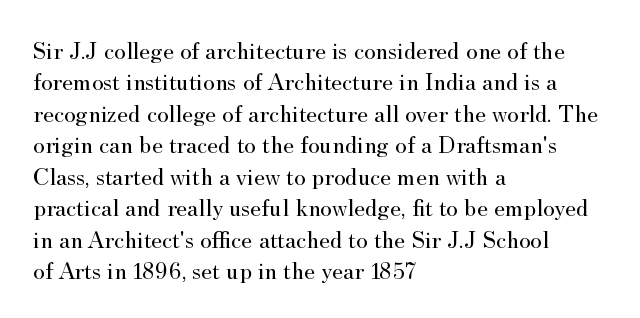
Q: Is the text bold? A: No.
Q: Is the text italic (slanted)? A: No, it is upright.
Q: Is the text underlined? A: No.
Q: How is the paragraph aligned? A: Left-aligned.
Q: Is the spacing between letters normal or unusually wide? A: Normal.
Q: Is the spacing between lines tight, normal or loose? A: Normal.
